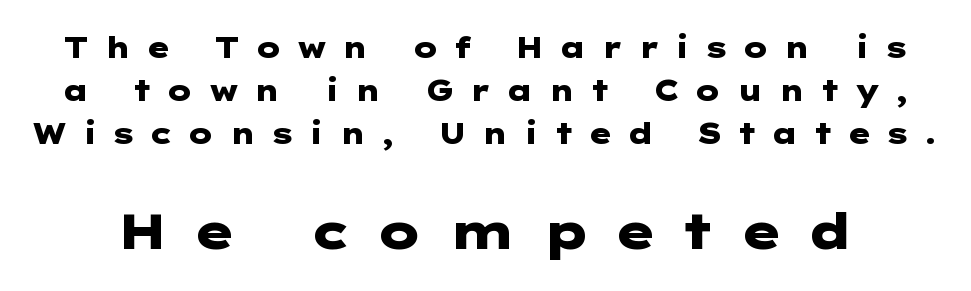
Words float on clear page, feet unadorned. Glyph-to-glyph distance is far greater than everyday printed text. The axis of the letterforms is exactly vertical. The composition opens small and finishes big.
